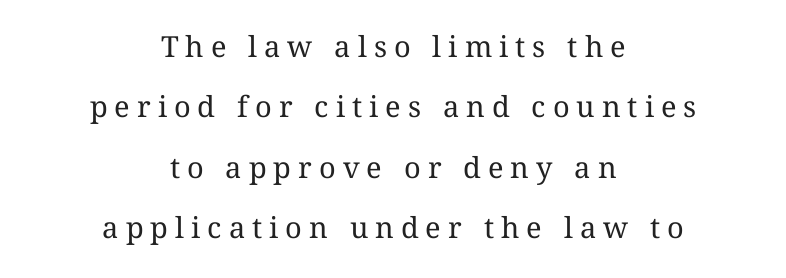
Q: Is the text bold? A: No.
Q: Is the text italic (slanted)? A: No, it is upright.
Q: Is the text underlined? A: No.
Q: How is the paragraph aligned? A: Centered.
Q: Is the spacing between letters normal or unusually wide? A: Unusually wide.
Q: Is the spacing between lines tight, normal or loose? A: Loose.
Q: Width (condensed, normal, or wide)? A: Normal.
Q: Stroke contrast? A: Medium.
Q: x-height? A: Medium.
Q: Monospaced? A: No.
